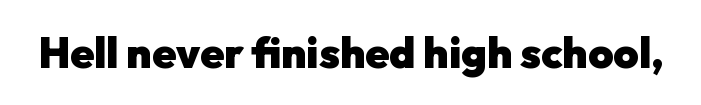
Set as a true bold cut, around the 700 mark. This rendering leaves character spacing at its baseline value. Serifs: no, the terminals of the letterforms are clean. Underlining? Definitely not there.
